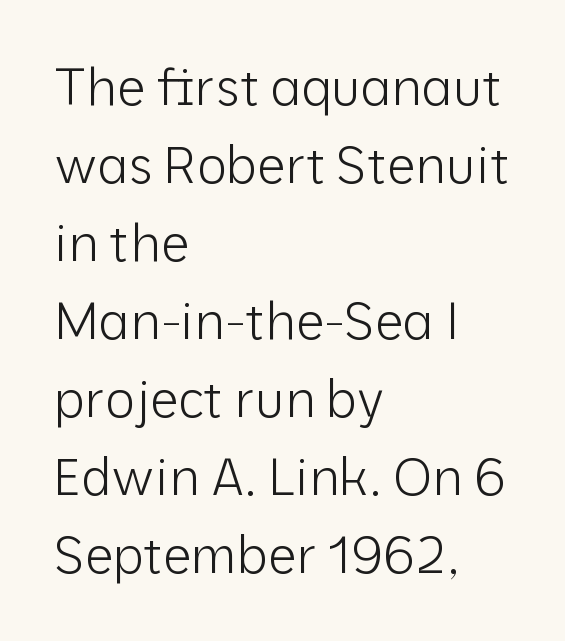
Q: Is the text bold? A: No.
Q: Is the text italic (slanted)? A: No, it is upright.
Q: Is the typeface a serif or a sans-serif typeface? A: Sans-serif.
Q: Is the text underlined? A: No.
Q: How is the paragraph aligned? A: Left-aligned.
Q: Is the spacing between letters normal or unusually wide? A: Normal.
Q: Is the spacing between lines tight, normal or loose? A: Normal.
Q: Width (condensed, normal, or wide)? A: Normal.
Q: Stroke contrast? A: Low.
Q: x-height? A: Medium.
Q: Monospaced? A: No.
